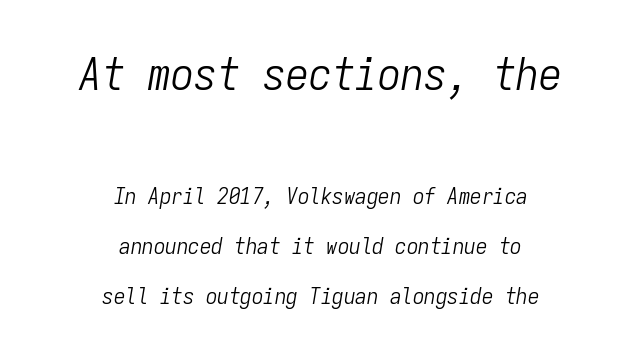
{"italic": "yes", "lean": "right", "slant_degrees": 9, "bold": "no", "weight": "light", "width": "condensed", "stroke_contrast": "low", "x_height": "medium", "monospaced": "yes", "underline": "no", "align": "center", "line_spacing": "loose", "line_spacing_ratio": 2.16, "letter_spacing": "normal", "letter_spacing_em": 0.0, "larger_block": "first", "size_ratio": 2.0, "glyph_px": 46}
